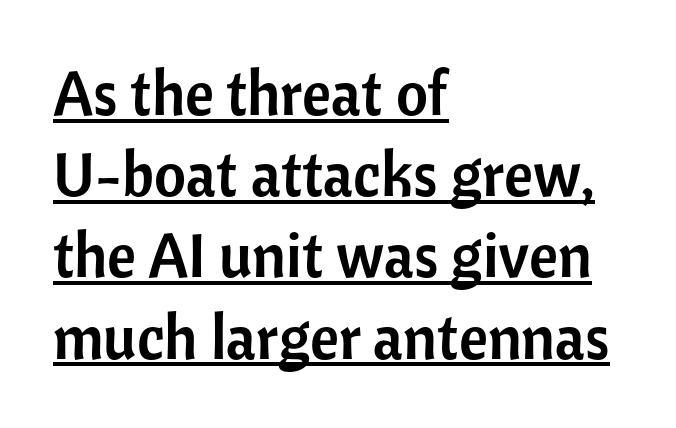
{"serif": "no", "italic": "no", "width": "normal", "stroke_contrast": "low", "x_height": "medium", "monospaced": "no", "underline": "yes", "align": "left", "line_spacing": "normal", "line_spacing_ratio": 1.31, "letter_spacing": "normal", "letter_spacing_em": 0.0, "glyph_px": 62}
